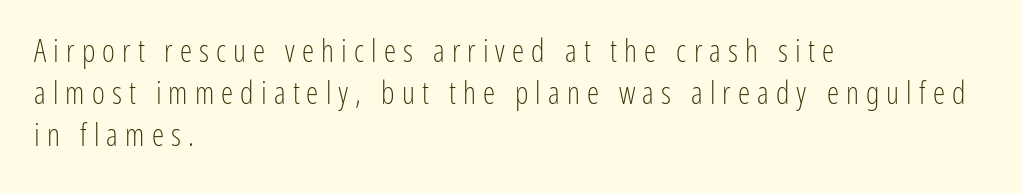
Q: Is the text bold? A: No.
Q: Is the text italic (slanted)? A: No, it is upright.
Q: Is the typeface a serif or a sans-serif typeface? A: Sans-serif.
Q: Is the text underlined? A: No.
Q: How is the paragraph aligned? A: Left-aligned.
Q: Is the spacing between letters normal or unusually wide? A: Unusually wide.
Q: Is the spacing between lines tight, normal or loose? A: Normal.
Q: Width (condensed, normal, or wide)? A: Condensed.
Q: Stroke contrast? A: Low.
Q: x-height? A: Medium.
Q: Monospaced? A: No.
